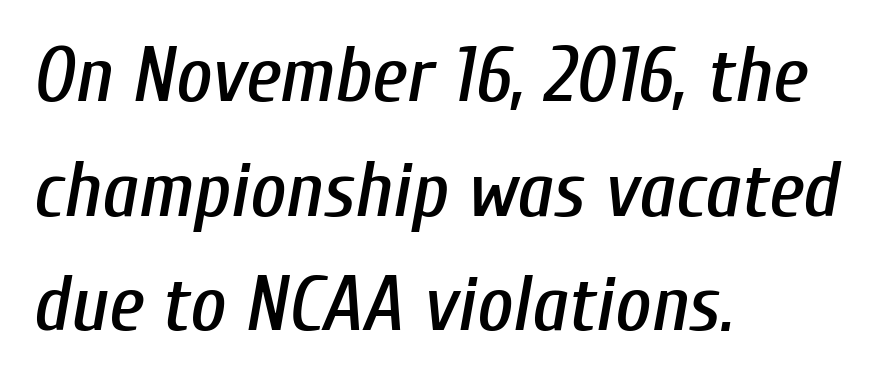
The image shows 78 px condensed type, italic (leaning right); set left-aligned, normal line spacing (1.47x), normal letter spacing, not underlined; low stroke contrast and a medium x-height.
